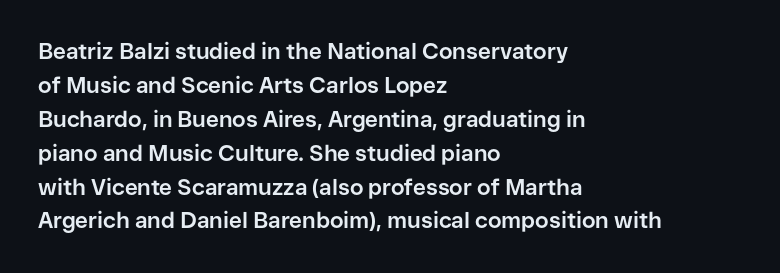
Q: Is the text bold? A: Yes.
Q: Is the text italic (slanted)? A: No, it is upright.
Q: Is the text underlined? A: No.
Q: How is the paragraph aligned? A: Left-aligned.
Q: Is the spacing between letters normal or unusually wide? A: Normal.
Q: Is the spacing between lines tight, normal or loose? A: Normal.
